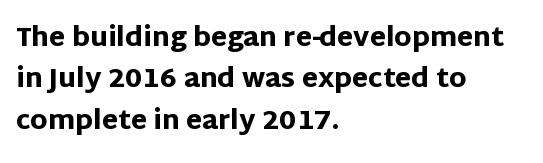
Descenders are the only things crossing below the line. Honestly, the row spacing looks completely unremarkable. The font is running at its bold setting. Inter-character spacing is left at the font's built-in metrics. Vertical strokes here are truly vertical.
